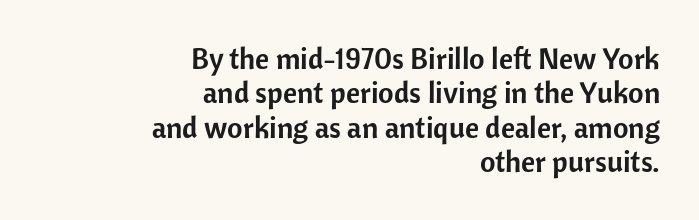
Q: Is the text italic (slanted)? A: No, it is upright.
Q: Is the typeface a serif or a sans-serif typeface? A: Sans-serif.
Q: Is the text underlined? A: No.
Q: How is the paragraph aligned? A: Right-aligned.
Q: Is the spacing between letters normal or unusually wide? A: Normal.
Q: Is the spacing between lines tight, normal or loose? A: Tight.
Q: Width (condensed, normal, or wide)? A: Normal.
Q: Stroke contrast? A: Low.
Q: x-height? A: Medium.
Q: Monospaced? A: No.
